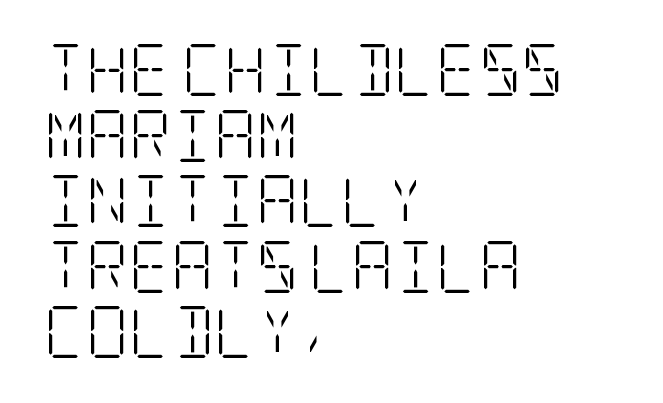
The image shows 52 px light, condensed serif type, upright; set left-aligned, normal line spacing (1.26x), normal letter spacing, not underlined; low stroke contrast and a large x-height.
